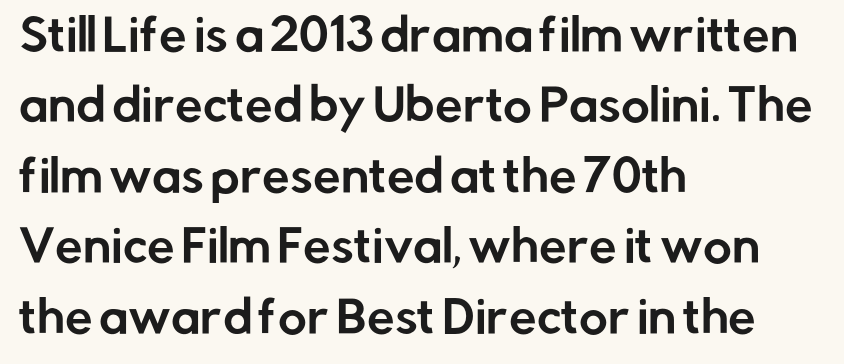
Horizontal bands of white between lines are of average thickness. No extra tracking has been applied to these lines. The text was rendered using a sans face with plain stroke endings. The text block is weighted toward the left margin, trailing off unevenly rightward. Varying glyph widths throughout — classic text-font behaviour. Quick note: not italic, upright.
